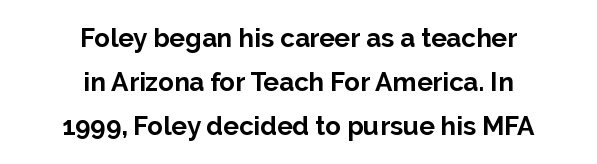
Compared with a flush-left layout, this one balances lines on the center instead. Strokes here are thick enough to call this a true bold. Is the letter spacing exaggerated? No — it looks like the ordinary default. The space between consecutive lines is moderate. This is the regular roman posture of the typeface. The gap between lines stays unmarked.
